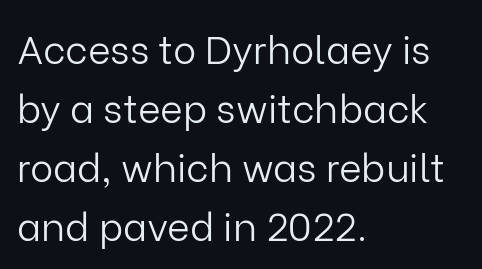
The image shows 39 px light sans-serif type, upright; set left-aligned, normal line spacing (1.51x), normal letter spacing, not underlined; low stroke contrast and a medium x-height.
